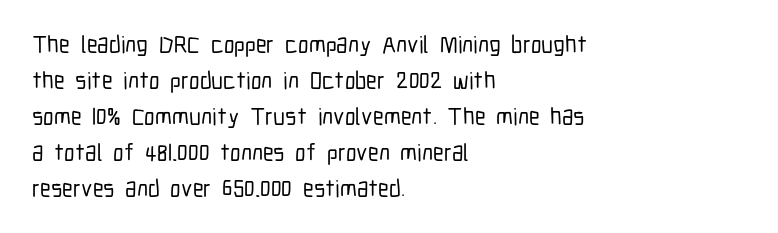
{"italic": "no", "underline": "no", "align": "left", "line_spacing": "normal", "line_spacing_ratio": 1.5, "letter_spacing": "normal", "letter_spacing_em": 0.0, "glyph_px": 24}
